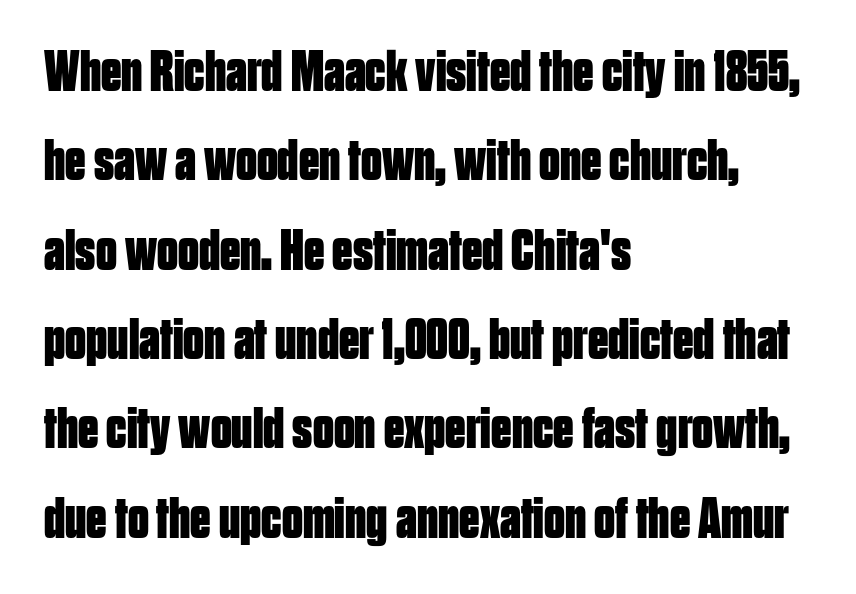
Q: Is the text bold? A: Yes.
Q: Is the text italic (slanted)? A: No, it is upright.
Q: Is the typeface a serif or a sans-serif typeface? A: Sans-serif.
Q: Is the text underlined? A: No.
Q: How is the paragraph aligned? A: Left-aligned.
Q: Is the spacing between letters normal or unusually wide? A: Normal.
Q: Is the spacing between lines tight, normal or loose? A: Normal.
Q: Width (condensed, normal, or wide)? A: Condensed.
Q: Stroke contrast? A: Low.
Q: x-height? A: Large.
Q: Monospaced? A: No.
